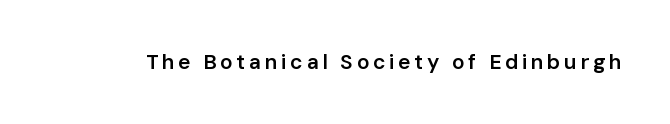
The image shows 21 px text type, upright; set not underlined.
